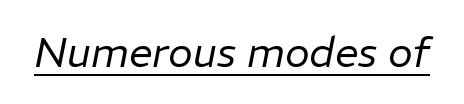
Q: Is the text bold? A: No.
Q: Is the text italic (slanted)? A: Yes, it leans right by about 11 degrees.
Q: Is the text underlined? A: Yes.
Q: Is the spacing between letters normal or unusually wide? A: Normal.
Q: Width (condensed, normal, or wide)? A: Normal.
Q: Stroke contrast? A: Low.
Q: x-height? A: Medium.
Q: Monospaced? A: No.
